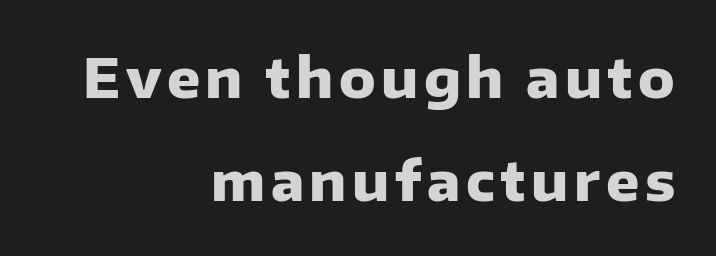
Q: Is the text bold? A: Yes.
Q: Is the text italic (slanted)? A: No, it is upright.
Q: Is the typeface a serif or a sans-serif typeface? A: Sans-serif.
Q: Is the text underlined? A: No.
Q: How is the paragraph aligned? A: Right-aligned.
Q: Width (condensed, normal, or wide)? A: Normal.
Q: Stroke contrast? A: Low.
Q: x-height? A: Medium.
Q: Monospaced? A: No.
